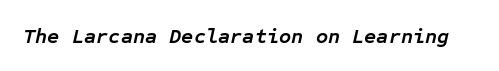
{"italic": "yes", "lean": "right", "slant_degrees": 12, "bold": "yes", "underline": "no", "letter_spacing": "normal", "letter_spacing_em": 0.0, "glyph_px": 21}
